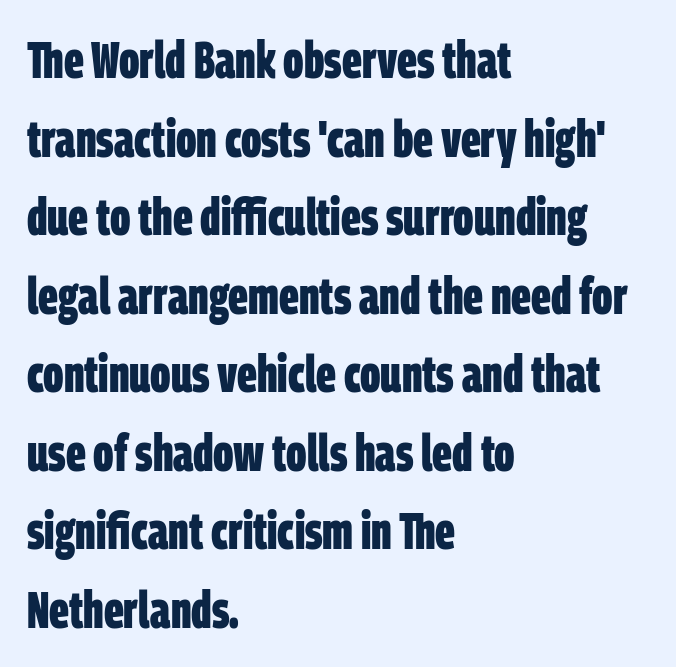
The image shows 52 px bold, condensed sans-serif type; set left-aligned, normal line spacing (1.51x), normal letter spacing, not underlined; low stroke contrast and a large x-height.
